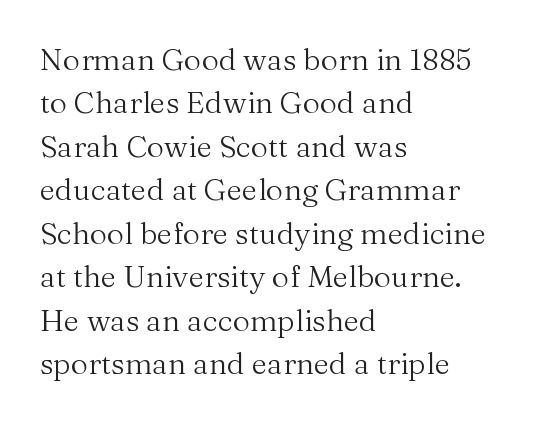
The ragged edge is on the right, which tells us the setting is flush left. The line-height multiplier appears to be the usual default. Looks like regular typesetting: each glyph gets only the width it needs. Does extra space separate the letters? No, they use regular spacing. This is not heavy type; no bold has been used. The specimen omits any rule beneath the text block's lines.
